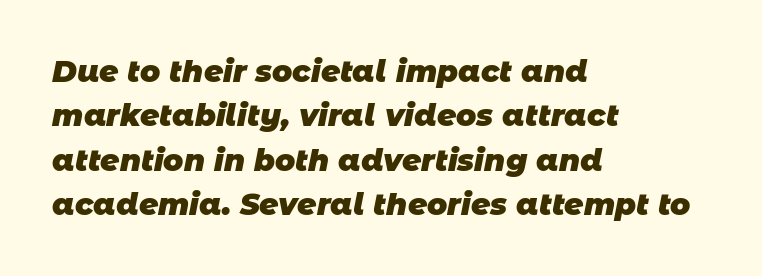
Q: Is the text bold? A: Yes.
Q: Is the typeface a serif or a sans-serif typeface? A: Sans-serif.
Q: Is the text underlined? A: No.
Q: How is the paragraph aligned? A: Left-aligned.
Q: Is the spacing between letters normal or unusually wide? A: Normal.
Q: Is the spacing between lines tight, normal or loose? A: Normal.
Q: Width (condensed, normal, or wide)? A: Normal.
Q: Stroke contrast? A: Low.
Q: x-height? A: Large.
Q: Monospaced? A: No.
